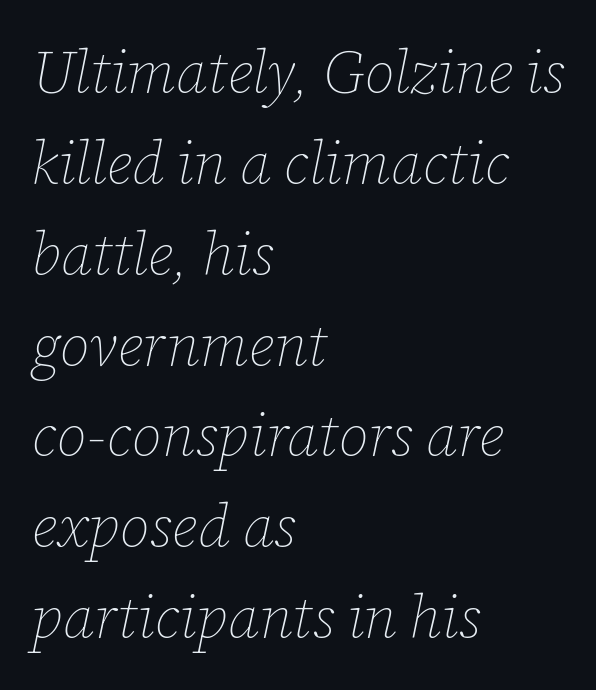
Which margin do the lines hug? The left one — the right edge is uneven. Bare-footed words on every line. Compared with ordinary roman type, these characters are visibly tilted. Note the varied advance widths — an 'i' is clearly narrower than an 'm'. Is the letter spacing exaggerated? No — it looks like the ordinary default. The passage shown stacks its lines at a standard gap.
